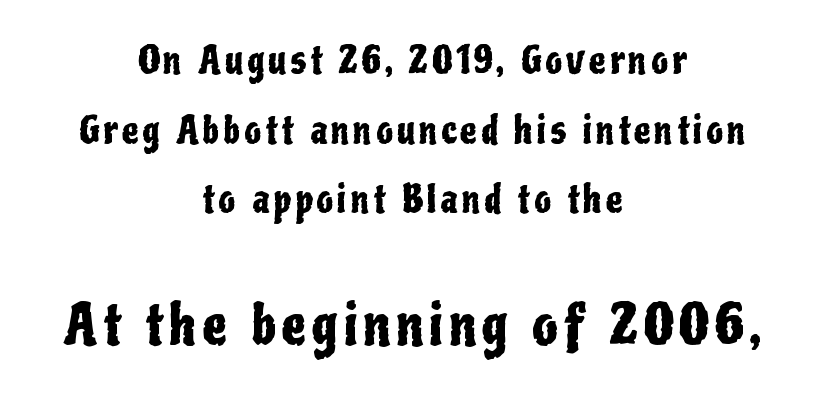
Q: Is the text italic (slanted)? A: No, it is upright.
Q: Is the typeface a serif or a sans-serif typeface? A: Sans-serif.
Q: Is the text underlined? A: No.
Q: How is the paragraph aligned? A: Centered.
Q: Which block of text is set in a larger size, the first (top) or the second (bottom)? A: The second (bottom) one.
Q: Width (condensed, normal, or wide)? A: Condensed.
Q: Stroke contrast? A: Low.
Q: x-height? A: Medium.
Q: Monospaced? A: No.
